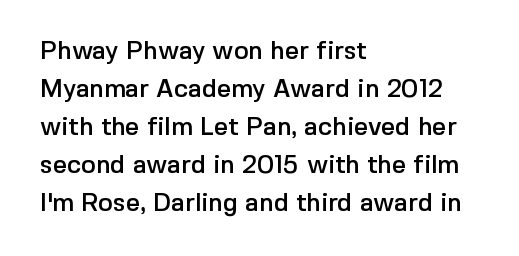
{"italic": "no", "underline": "no", "align": "left", "line_spacing": "normal", "line_spacing_ratio": 1.52, "letter_spacing": "normal", "letter_spacing_em": 0.0, "glyph_px": 25}
